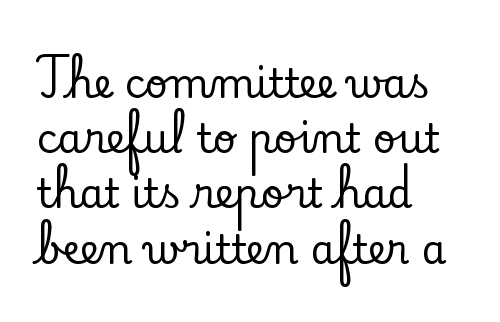
{"serif": "yes", "italic": "no", "width": "normal", "stroke_contrast": "low", "x_height": "small", "monospaced": "no", "underline": "no", "align": "left", "line_spacing": "normal", "line_spacing_ratio": 1.38, "letter_spacing": "normal", "letter_spacing_em": 0.0, "glyph_px": 40}
